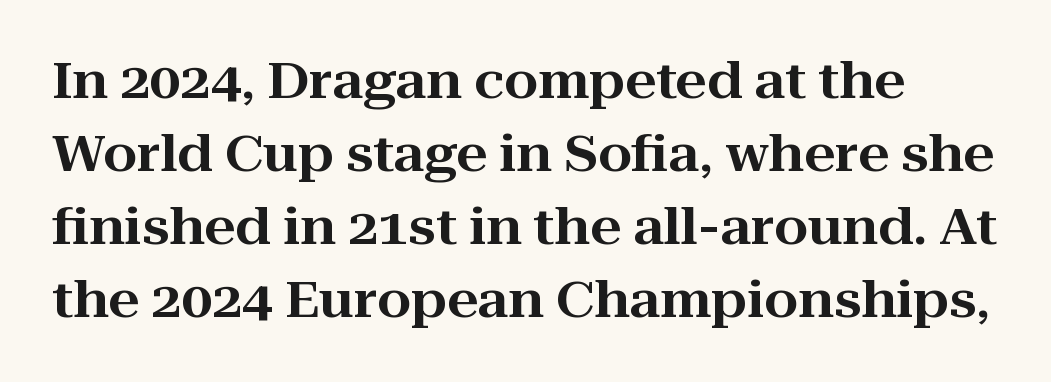
{"serif": "yes", "italic": "no", "width": "wide", "stroke_contrast": "high", "x_height": "medium", "monospaced": "no", "underline": "no", "line_spacing": "normal", "line_spacing_ratio": 1.49, "letter_spacing": "normal", "letter_spacing_em": 0.0, "glyph_px": 49}
